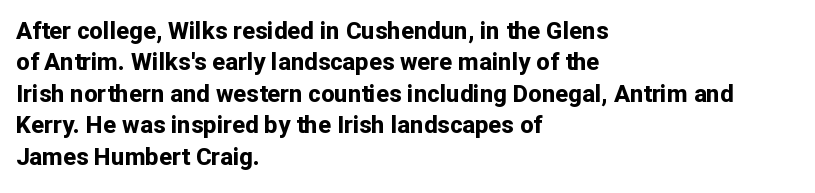
{"italic": "no", "bold": "yes", "underline": "no", "align": "left", "line_spacing": "normal", "line_spacing_ratio": 1.31, "letter_spacing": "normal", "letter_spacing_em": 0.0, "glyph_px": 24}
